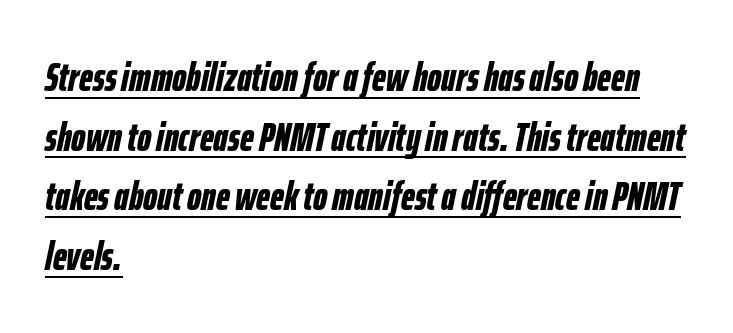
Q: Is the text bold? A: Yes.
Q: Is the text italic (slanted)? A: Yes, it leans right by about 12 degrees.
Q: Is the text underlined? A: Yes.
Q: How is the paragraph aligned? A: Left-aligned.
Q: Is the spacing between letters normal or unusually wide? A: Normal.
Q: Is the spacing between lines tight, normal or loose? A: Normal.
Q: Width (condensed, normal, or wide)? A: Condensed.
Q: Stroke contrast? A: Low.
Q: x-height? A: Medium.
Q: Monospaced? A: No.
